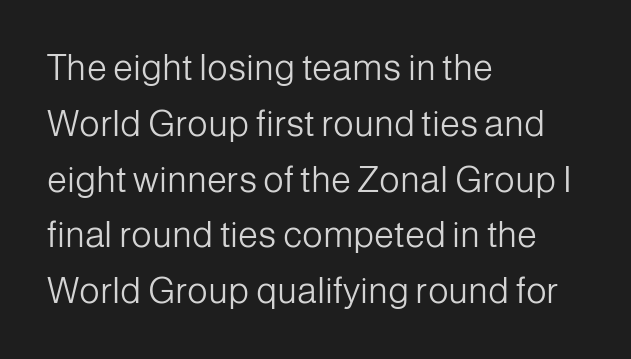
The image shows 36 px light sans-serif type, upright; set left-aligned, normal line spacing (1.55x), normal letter spacing, not underlined; low stroke contrast and a medium x-height.
